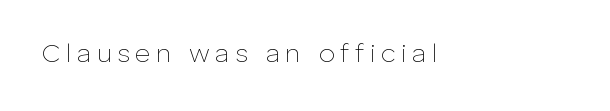
{"italic": "no", "bold": "no", "underline": "no", "letter_spacing": "wide", "letter_spacing_em": 0.21, "glyph_px": 26}
